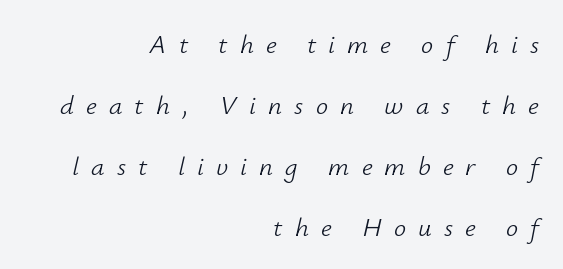
{"italic": "yes", "lean": "right", "slant_degrees": 12, "bold": "no", "underline": "no", "align": "right", "line_spacing": "loose", "line_spacing_ratio": 2.26, "letter_spacing": "wide", "letter_spacing_em": 0.45, "glyph_px": 27}
